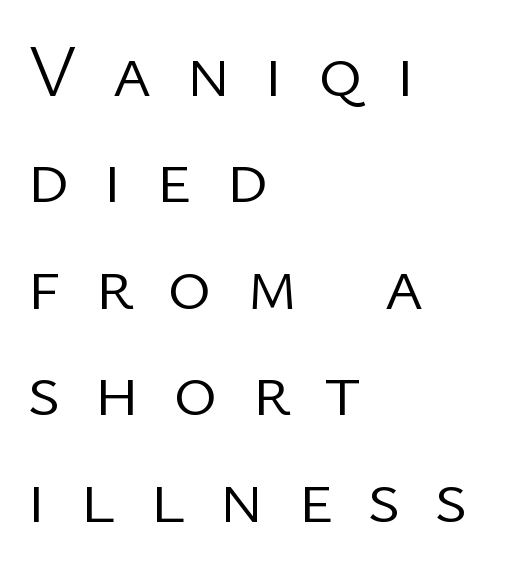
The image shows 75 px light sans-serif type, upright; set left-aligned, normal line spacing (1.42x), unusually wide letter spacing (+0.45 em), not underlined; low stroke contrast and a medium x-height.
